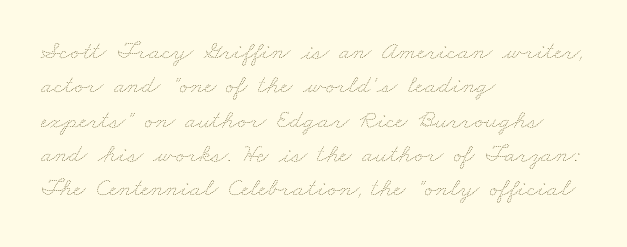
{"bold": "no", "underline": "no", "align": "left", "line_spacing": "normal", "line_spacing_ratio": 1.32, "letter_spacing": "normal", "letter_spacing_em": 0.0, "glyph_px": 26}
